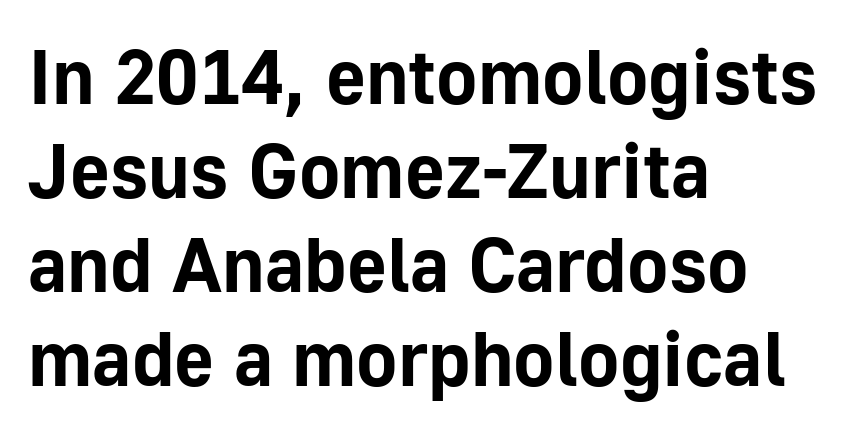
The image shows 77 px bold sans-serif type, upright; set left-aligned, line spacing 1.22x, normal letter spacing, not underlined; low stroke contrast and a medium x-height.
